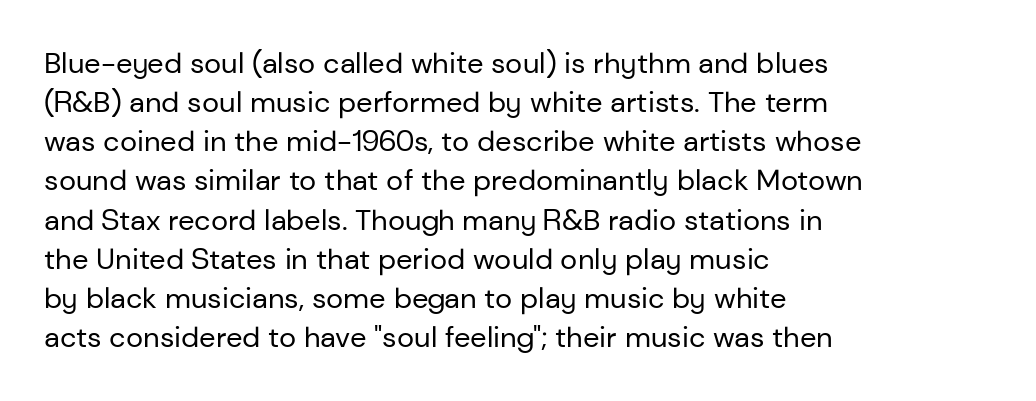
Q: Is the text bold? A: No.
Q: Is the text italic (slanted)? A: No, it is upright.
Q: Is the typeface a serif or a sans-serif typeface? A: Sans-serif.
Q: Is the text underlined? A: No.
Q: How is the paragraph aligned? A: Left-aligned.
Q: Is the spacing between letters normal or unusually wide? A: Normal.
Q: Is the spacing between lines tight, normal or loose? A: Normal.
Q: Width (condensed, normal, or wide)? A: Normal.
Q: Stroke contrast? A: Low.
Q: x-height? A: Medium.
Q: Monospaced? A: No.
